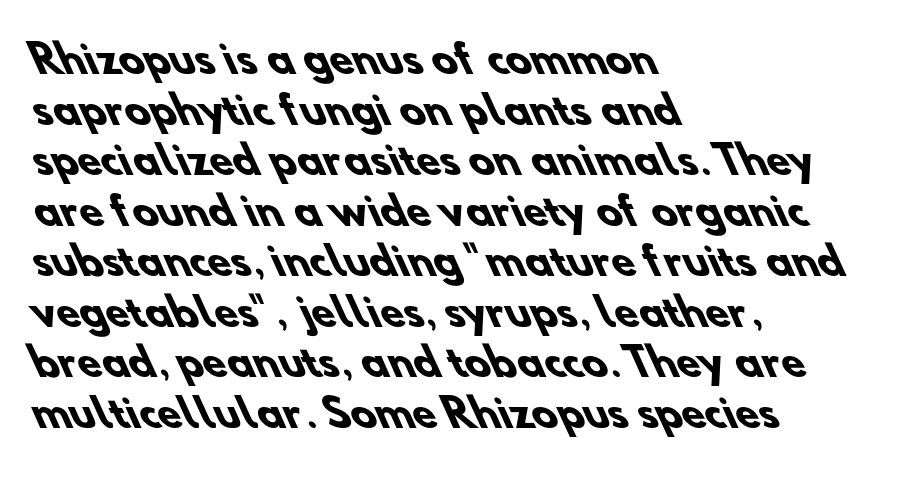
{"serif": "no", "bold": "yes", "weight": "heavy", "width": "normal", "stroke_contrast": "low", "x_height": "small", "monospaced": "no", "underline": "no", "align": "left", "line_spacing": "normal", "line_spacing_ratio": 1.33, "letter_spacing": "normal", "letter_spacing_em": 0.0, "glyph_px": 38}
